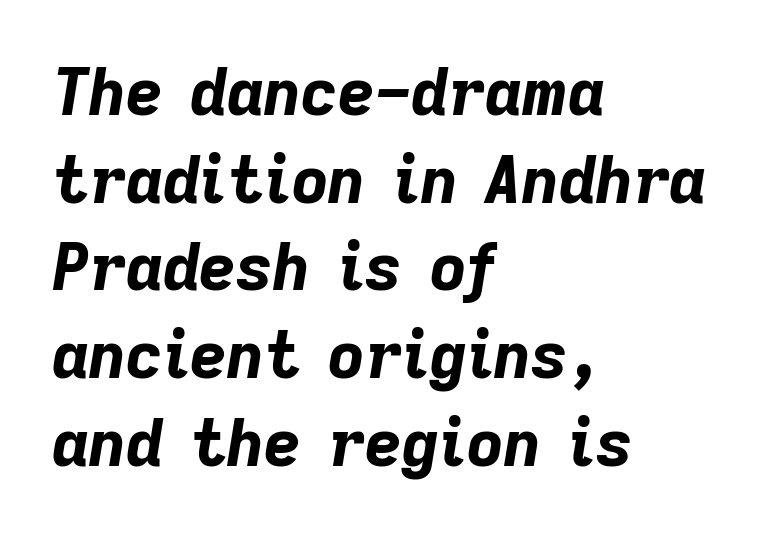
Q: Is the text bold? A: Yes.
Q: Is the text italic (slanted)? A: Yes, it leans right by about 9 degrees.
Q: Is the text underlined? A: No.
Q: How is the paragraph aligned? A: Left-aligned.
Q: Is the spacing between letters normal or unusually wide? A: Normal.
Q: Is the spacing between lines tight, normal or loose? A: Normal.
Q: Width (condensed, normal, or wide)? A: Normal.
Q: Stroke contrast? A: Low.
Q: x-height? A: Medium.
Q: Monospaced? A: No.
